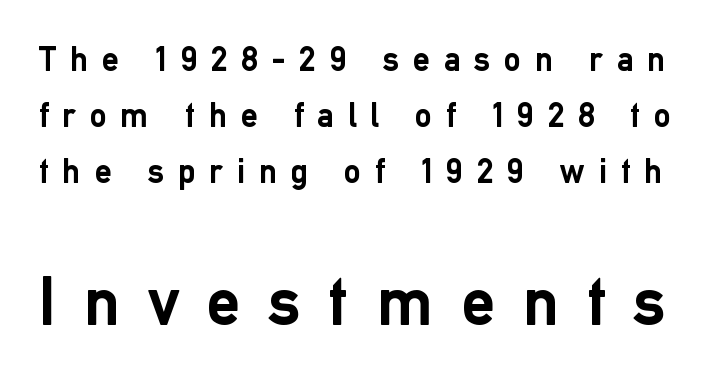
{"serif": "no", "italic": "no", "bold": "yes", "weight": "semibold", "width": "normal", "stroke_contrast": "low", "x_height": "medium", "monospaced": "no", "underline": "no", "line_spacing": "normal", "line_spacing_ratio": 1.64, "letter_spacing": "wide", "letter_spacing_em": 0.41, "larger_block": "second", "size_ratio": 2.0, "glyph_px": 68}
